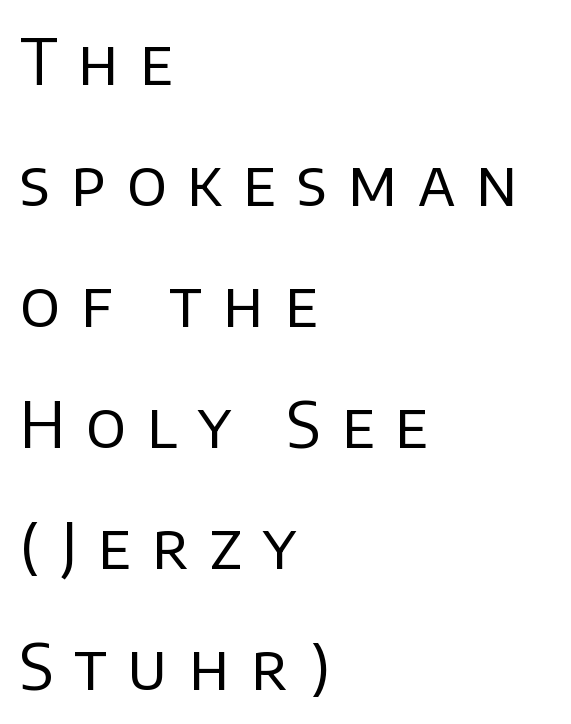
Glance below the letters and you will spot only blank space. It's the straight-up-and-down kind of type. Caption: expanded tracking, letters set apart. What kind of face is this? One without serifs — a sans. Think of a printed novel: that variable character pitch is what you see here. No letter is thick-stroked: the sample isn't bold.
